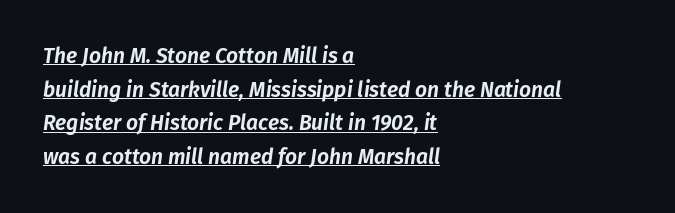
The image shows 21 px text type, italic (leaning right); set left-aligned, normal line spacing (1.6x), normal letter spacing, underlined.
